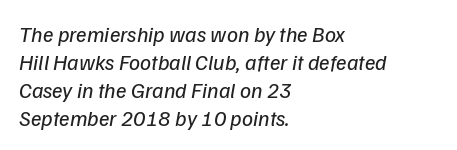
The image shows 22 px text type, italic (leaning right); set left-aligned, normal line spacing (1.27x), normal letter spacing, not underlined.
